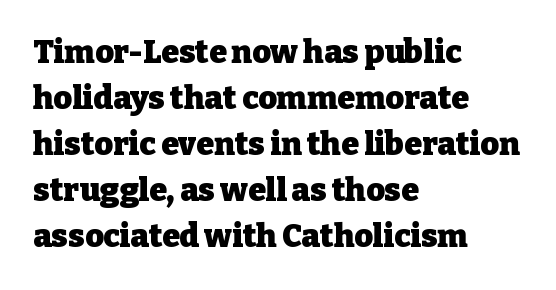
The image shows 32 px heavy serif type, upright; set left-aligned, normal line spacing (1.44x), normal letter spacing, not underlined; low stroke contrast and a medium x-height.
